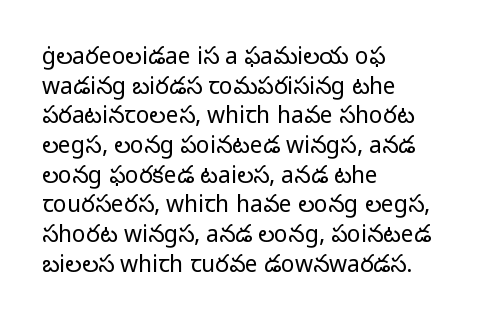
Q: Is the text bold? A: No.
Q: Is the text italic (slanted)? A: No, it is upright.
Q: Is the text underlined? A: No.
Q: How is the paragraph aligned? A: Left-aligned.
Q: Is the spacing between letters normal or unusually wide? A: Normal.
Q: Is the spacing between lines tight, normal or loose? A: Normal.
